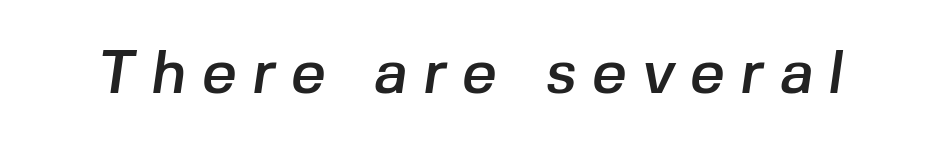
The image shows 61 px sans-serif type; set unusually wide letter spacing (+0.25 em), not underlined; low stroke contrast and a medium x-height.
